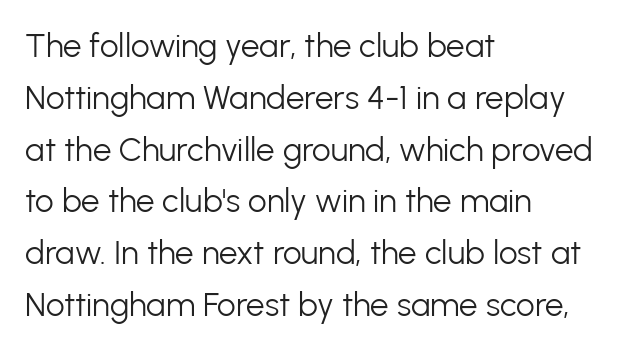
Spacing between characters is what you'd get straight out of the box. Looks like regular typesetting: each glyph gets only the width it needs. Is there any slant? The stems are plumb. Serif or sans? Sans — the stroke terminals are bare. This is not heavy type; no bold has been used. Reading down the column, the eye jumps a familiar distance to each next line.
